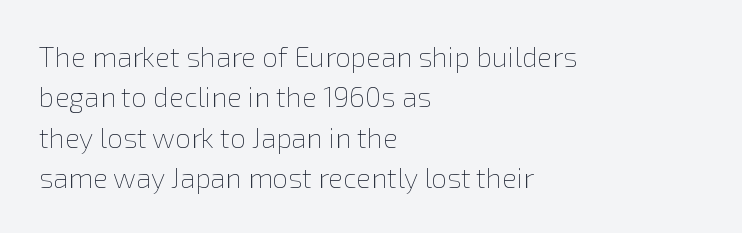
Q: Is the text bold? A: No.
Q: Is the text italic (slanted)? A: No, it is upright.
Q: Is the text underlined? A: No.
Q: How is the paragraph aligned? A: Left-aligned.
Q: Is the spacing between letters normal or unusually wide? A: Normal.
Q: Is the spacing between lines tight, normal or loose? A: Normal.
Q: Width (condensed, normal, or wide)? A: Normal.
Q: x-height? A: Medium.
Q: Monospaced? A: No.
